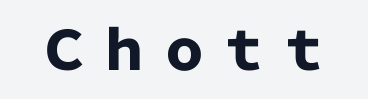
Words float on clear page, feet unadorned. This sample has the flowing, uneven cadence of proportional lettering. Posture: upright roman. Typographically, this falls in the sans-serif category. Look at the stroke-to-counter ratio: heavy, a bold.
